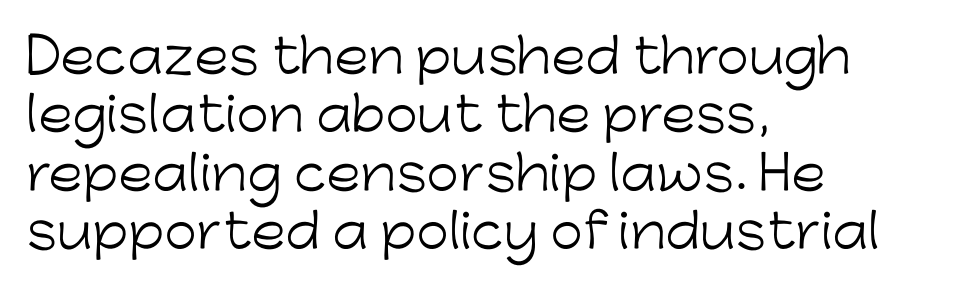
Q: Is the text bold? A: No.
Q: Is the text italic (slanted)? A: No, it is upright.
Q: Is the typeface a serif or a sans-serif typeface? A: Sans-serif.
Q: Is the text underlined? A: No.
Q: How is the paragraph aligned? A: Left-aligned.
Q: Is the spacing between letters normal or unusually wide? A: Normal.
Q: Width (condensed, normal, or wide)? A: Normal.
Q: Stroke contrast? A: Low.
Q: x-height? A: Medium.
Q: Monospaced? A: No.
